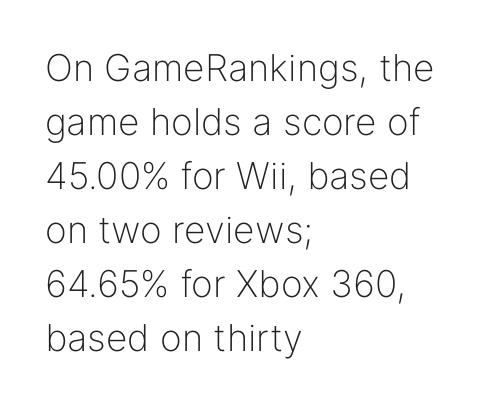
{"serif": "no", "italic": "no", "bold": "no", "weight": "light", "width": "normal", "stroke_contrast": "low", "x_height": "medium", "monospaced": "no", "underline": "no", "align": "left", "line_spacing": "normal", "line_spacing_ratio": 1.46, "letter_spacing": "normal", "letter_spacing_em": 0.0, "glyph_px": 37}
